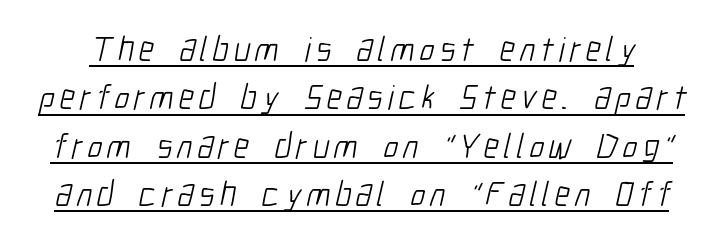
{"serif": "no", "bold": "no", "weight": "light", "width": "condensed", "stroke_contrast": "low", "x_height": "medium", "monospaced": "no", "underline": "yes", "line_spacing": "normal", "line_spacing_ratio": 1.38, "glyph_px": 35}
